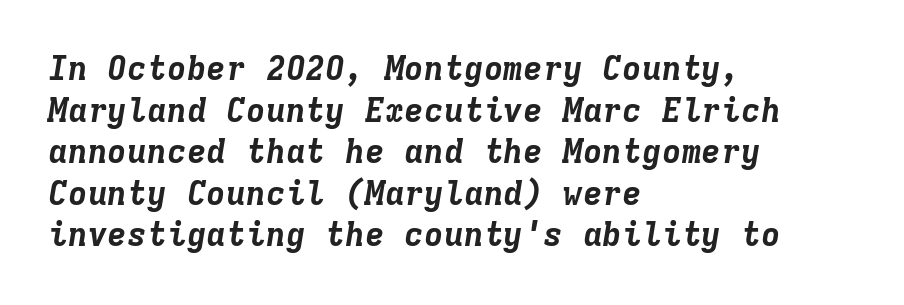
{"italic": "yes", "lean": "right", "slant_degrees": 9, "bold": "yes", "weight": "bold", "width": "normal", "stroke_contrast": "low", "x_height": "medium", "monospaced": "yes", "underline": "no", "align": "left", "line_spacing": "normal", "line_spacing_ratio": 1.26, "letter_spacing": "normal", "letter_spacing_em": 0.0, "glyph_px": 33}
